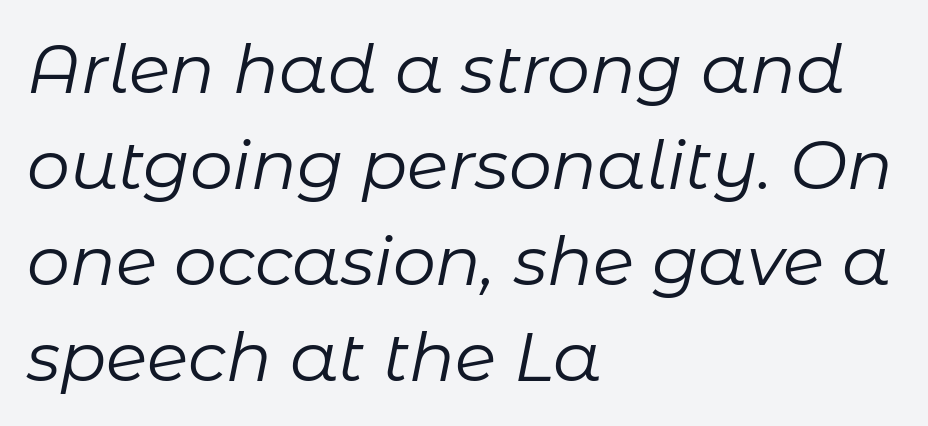
The image shows 68 px regular-weight type, italic (leaning right); set left-aligned, normal line spacing (1.41x), normal letter spacing, not underlined; low stroke contrast and a medium x-height.
